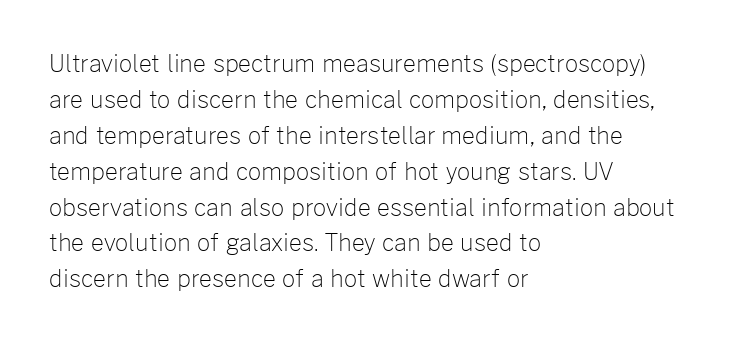
The foot of each line stays bare and open. It's the straight-up-and-down kind of type. The gaps between neighbouring characters are ordinary and unremarkable. A normal amount of white space separates one row of letters from the next. Typeset ragged right — the left edge is the straight one. Is the stroke heavy? The answer is a plain regular-or-lighter.
